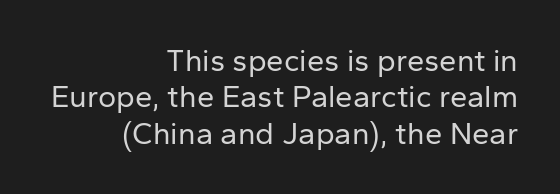
The image shows 31 px regular-weight sans-serif type, upright; set right-aligned, line spacing 1.17x, normal letter spacing, not underlined; low stroke contrast and a medium x-height.
